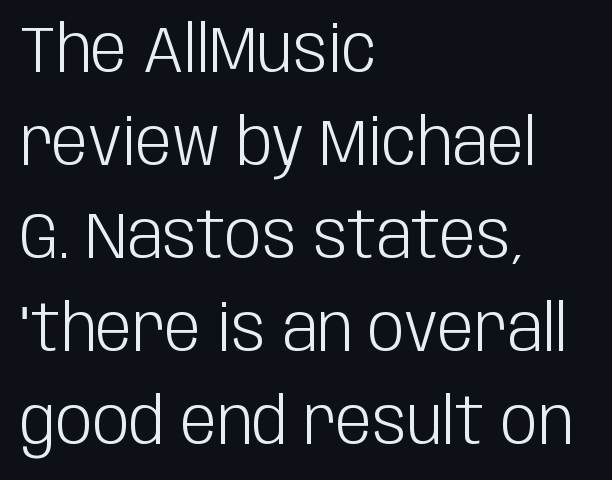
Q: Is the text bold? A: No.
Q: Is the text italic (slanted)? A: No, it is upright.
Q: Is the typeface a serif or a sans-serif typeface? A: Sans-serif.
Q: Is the text underlined? A: No.
Q: How is the paragraph aligned? A: Left-aligned.
Q: Is the spacing between letters normal or unusually wide? A: Normal.
Q: Is the spacing between lines tight, normal or loose? A: Normal.
Q: Width (condensed, normal, or wide)? A: Condensed.
Q: Stroke contrast? A: Low.
Q: x-height? A: Large.
Q: Monospaced? A: No.
